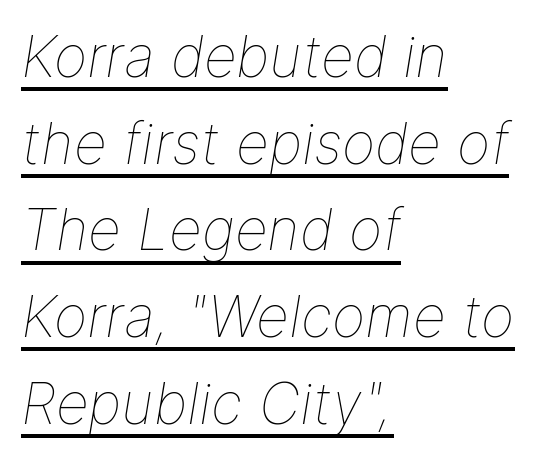
Q: Is the text bold? A: No.
Q: Is the text italic (slanted)? A: Yes, it leans right by about 9 degrees.
Q: Is the text underlined? A: Yes.
Q: How is the paragraph aligned? A: Left-aligned.
Q: Is the spacing between letters normal or unusually wide? A: Normal.
Q: Is the spacing between lines tight, normal or loose? A: Normal.
Q: Width (condensed, normal, or wide)? A: Normal.
Q: Stroke contrast? A: Low.
Q: x-height? A: Medium.
Q: Monospaced? A: No.
